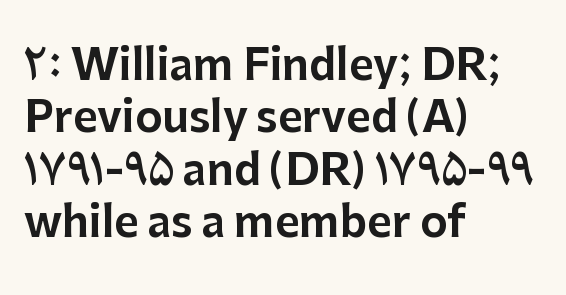
Q: Is the text italic (slanted)? A: No, it is upright.
Q: Is the typeface a serif or a sans-serif typeface? A: Sans-serif.
Q: Is the text underlined? A: No.
Q: How is the paragraph aligned? A: Left-aligned.
Q: Is the spacing between letters normal or unusually wide? A: Normal.
Q: Is the spacing between lines tight, normal or loose? A: Normal.
Q: Width (condensed, normal, or wide)? A: Normal.
Q: Stroke contrast? A: Low.
Q: x-height? A: Medium.
Q: Monospaced? A: No.
